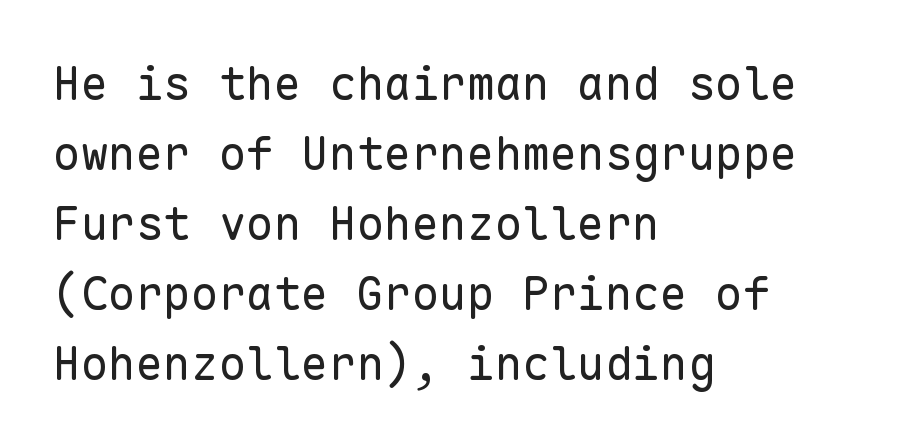
{"serif": "no", "italic": "no", "bold": "no", "weight": "regular", "width": "normal", "stroke_contrast": "low", "x_height": "medium", "monospaced": "yes", "underline": "no", "align": "left", "line_spacing": "normal", "line_spacing_ratio": 1.52, "letter_spacing": "normal", "letter_spacing_em": 0.0, "glyph_px": 46}
